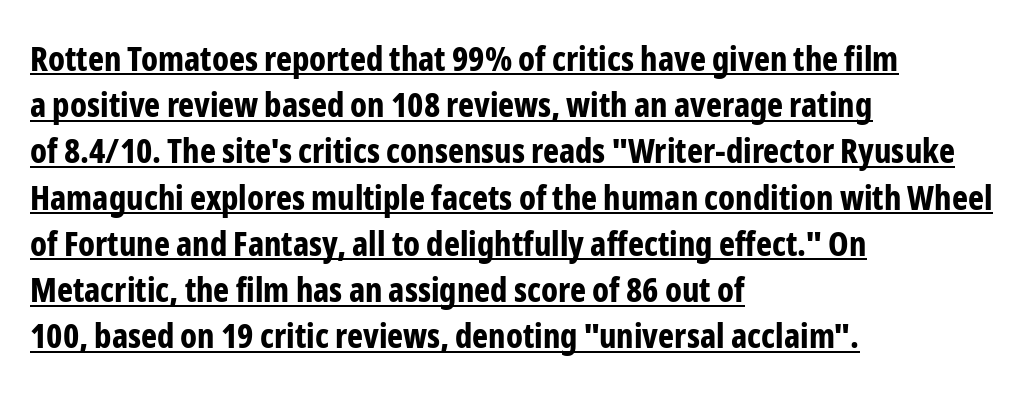
{"serif": "no", "italic": "no", "bold": "yes", "weight": "bold", "width": "condensed", "stroke_contrast": "low", "x_height": "medium", "monospaced": "no", "underline": "yes", "align": "left", "line_spacing": "normal", "line_spacing_ratio": 1.36, "letter_spacing": "normal", "letter_spacing_em": 0.0, "glyph_px": 34}
